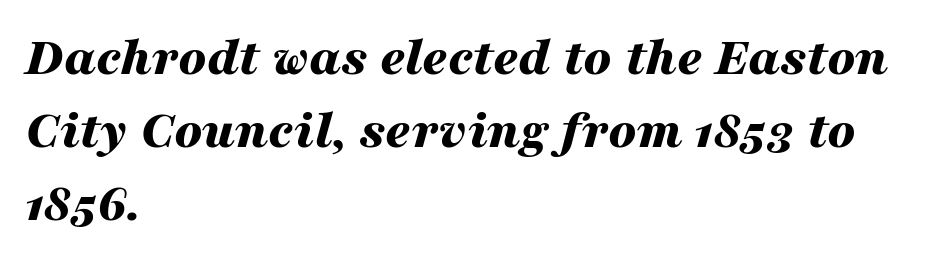
Descenders are the only things crossing below the line. Leftover space on each line is placed entirely after the last word. Normally led — the rows are evenly, conventionally spaced. The whole block is typeset with a tilt. The horizontal fit of the characters is conventional and even.
